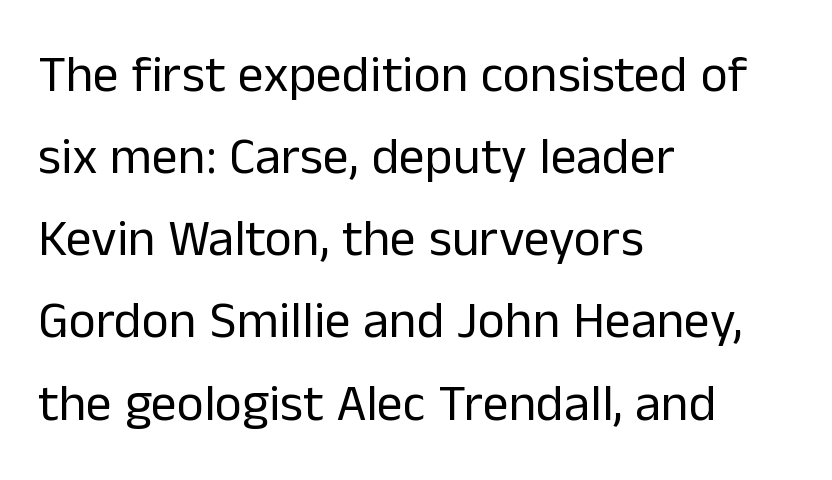
Does the copy run flush right? No — it runs flush left. A typesetter would mark this as roman, not italic. Spacing verdict: proportional, widths tailored to each character. One glance says typical: line gaps are just what's usual.
